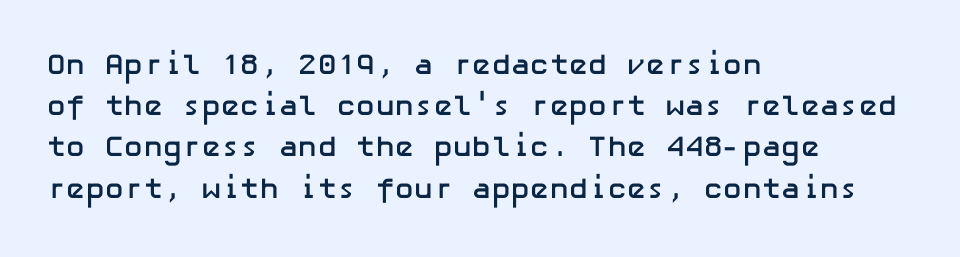
Q: Is the text bold? A: Yes.
Q: Is the text italic (slanted)? A: No, it is upright.
Q: Is the typeface a serif or a sans-serif typeface? A: Sans-serif.
Q: Is the text underlined? A: No.
Q: How is the paragraph aligned? A: Left-aligned.
Q: Is the spacing between letters normal or unusually wide? A: Normal.
Q: Is the spacing between lines tight, normal or loose? A: Normal.
Q: Width (condensed, normal, or wide)? A: Normal.
Q: Stroke contrast? A: Low.
Q: x-height? A: Medium.
